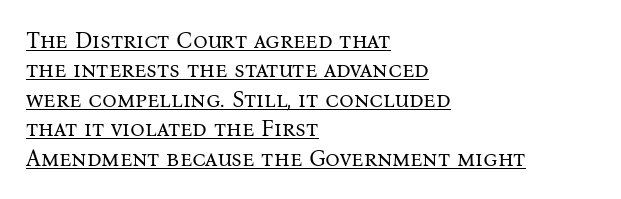
Underlined type. The rag falls on the right side of this text block. What stands out about the letter spacing? Nothing — it is the standard amount. How would I describe the line gaps? Plain and ordinary. The letters stand straight up with perfectly vertical stems. Each stroke keeps to a modest, everyday thickness or less.
